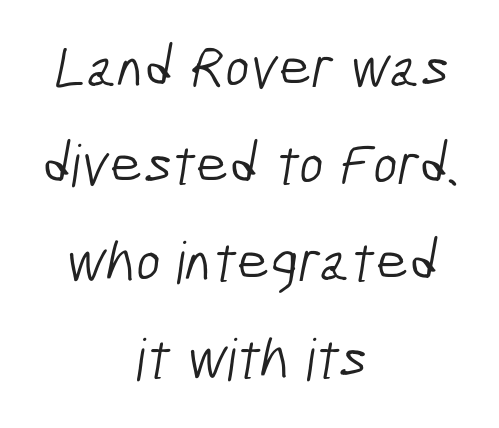
Q: Is the text bold? A: No.
Q: Is the typeface a serif or a sans-serif typeface? A: Sans-serif.
Q: Is the text underlined? A: No.
Q: How is the paragraph aligned? A: Centered.
Q: Is the spacing between letters normal or unusually wide? A: Normal.
Q: Is the spacing between lines tight, normal or loose? A: Normal.
Q: Width (condensed, normal, or wide)? A: Condensed.
Q: Stroke contrast? A: Low.
Q: x-height? A: Medium.
Q: Monospaced? A: No.
